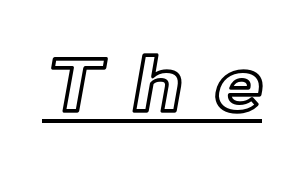
Q: Is the text italic (slanted)? A: Yes.
Q: Is the text underlined? A: Yes.
Q: Is the spacing between letters normal or unusually wide? A: Unusually wide.
Q: Width (condensed, normal, or wide)? A: Normal.
Q: x-height? A: Medium.
Q: Monospaced? A: No.
